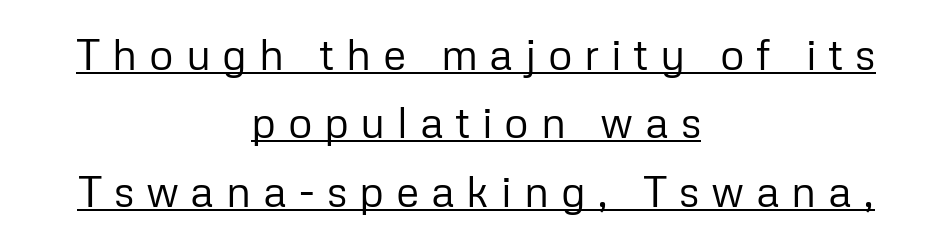
{"serif": "no", "italic": "no", "bold": "no", "weight": "regular", "width": "normal", "stroke_contrast": "low", "x_height": "medium", "monospaced": "no", "underline": "yes", "align": "center", "line_spacing": "normal", "line_spacing_ratio": 1.59, "letter_spacing": "wide", "letter_spacing_em": 0.27, "glyph_px": 43}
